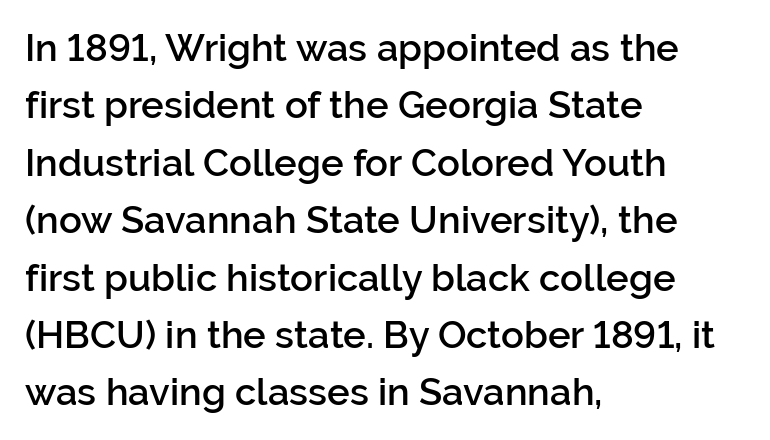
Q: Is the text bold? A: Semi-bold.
Q: Is the text italic (slanted)? A: No, it is upright.
Q: Is the typeface a serif or a sans-serif typeface? A: Sans-serif.
Q: Is the text underlined? A: No.
Q: How is the paragraph aligned? A: Left-aligned.
Q: Is the spacing between letters normal or unusually wide? A: Normal.
Q: Is the spacing between lines tight, normal or loose? A: Normal.
Q: Width (condensed, normal, or wide)? A: Normal.
Q: Stroke contrast? A: Low.
Q: x-height? A: Medium.
Q: Monospaced? A: No.
